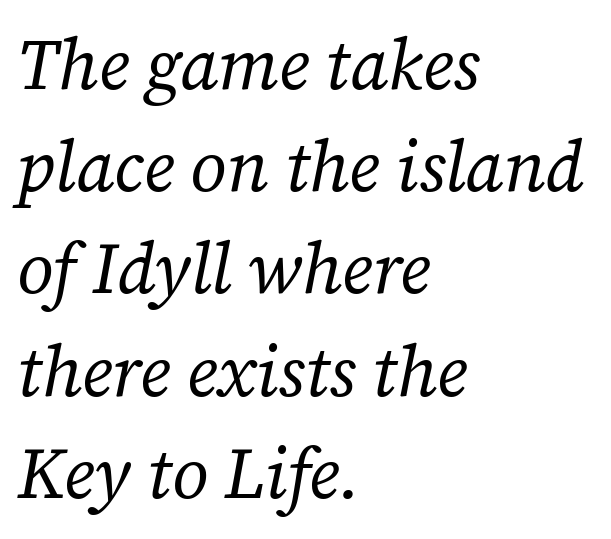
{"serif": "yes", "italic": "yes", "lean": "right", "slant_degrees": 12, "bold": "no", "weight": "regular", "width": "normal", "stroke_contrast": "low", "x_height": "medium", "monospaced": "no", "underline": "no", "align": "left", "line_spacing": "normal", "line_spacing_ratio": 1.44, "letter_spacing": "normal", "letter_spacing_em": 0.0, "glyph_px": 71}
